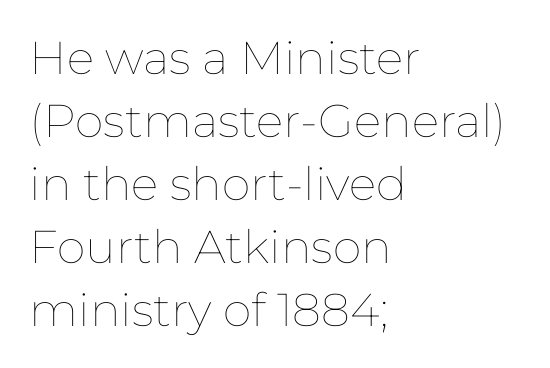
Q: Is the text bold? A: No.
Q: Is the text italic (slanted)? A: No, it is upright.
Q: Is the text underlined? A: No.
Q: How is the paragraph aligned? A: Left-aligned.
Q: Is the spacing between letters normal or unusually wide? A: Normal.
Q: Is the spacing between lines tight, normal or loose? A: Normal.
Q: Width (condensed, normal, or wide)? A: Normal.
Q: Stroke contrast? A: Low.
Q: x-height? A: Medium.
Q: Monospaced? A: No.
